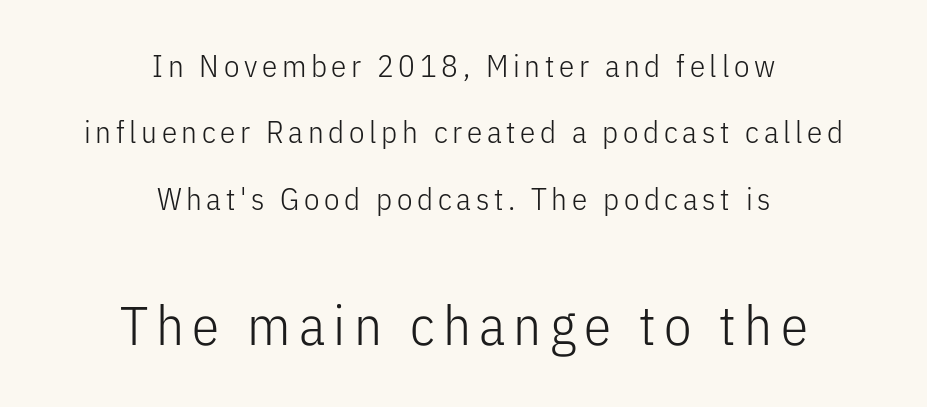
{"serif": "no", "italic": "no", "bold": "no", "weight": "light", "width": "condensed", "stroke_contrast": "low", "x_height": "medium", "monospaced": "no", "underline": "no", "align": "center", "line_spacing": "loose", "line_spacing_ratio": 2.14, "larger_block": "second", "size_ratio": 1.77, "glyph_px": 55}
